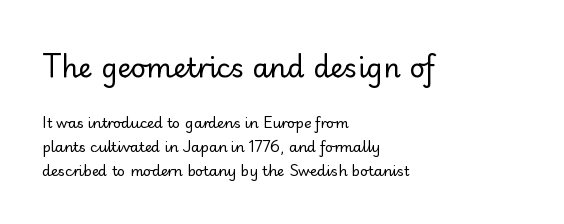
The image shows 27 px text type, upright; set left-aligned, line spacing 1.71x, normal letter spacing, not underlined; the first (top) block is 1.93x larger.
